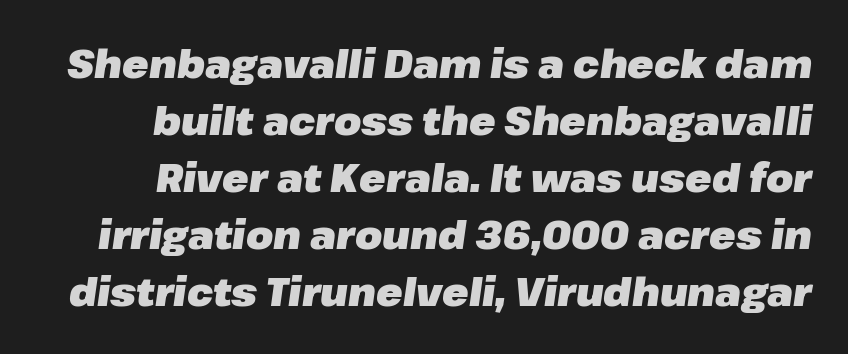
Quick note: underline off. The face used here is proportionally spaced, like ordinary book or web type. The letters are slanted; this is an italic face. Caption: multi-line text, flush right, ragged left.
